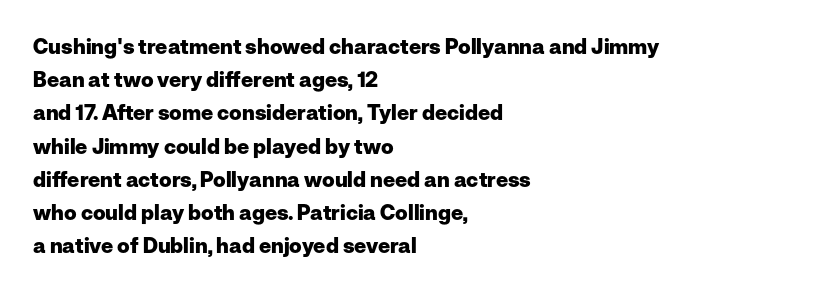
The image shows 21 px bold type, upright; set left-aligned, normal line spacing (1.58x), normal letter spacing, not underlined.
